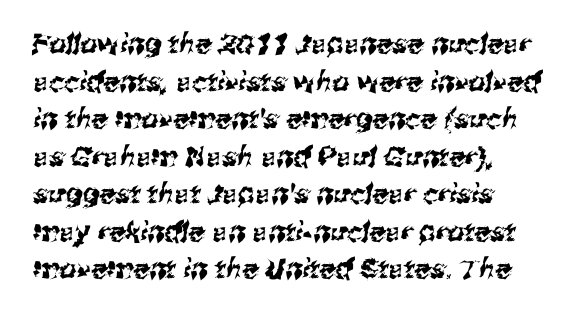
Q: Is the text underlined? A: No.
Q: Is the spacing between letters normal or unusually wide? A: Normal.
Q: Is the spacing between lines tight, normal or loose? A: Normal.
